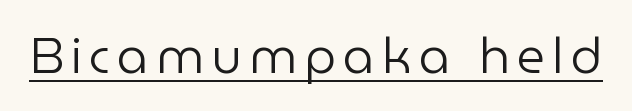
Q: Is the text bold? A: No.
Q: Is the text italic (slanted)? A: No, it is upright.
Q: Is the typeface a serif or a sans-serif typeface? A: Sans-serif.
Q: Is the text underlined? A: Yes.
Q: Width (condensed, normal, or wide)? A: Normal.
Q: Stroke contrast? A: Low.
Q: x-height? A: Medium.
Q: Monospaced? A: No.
